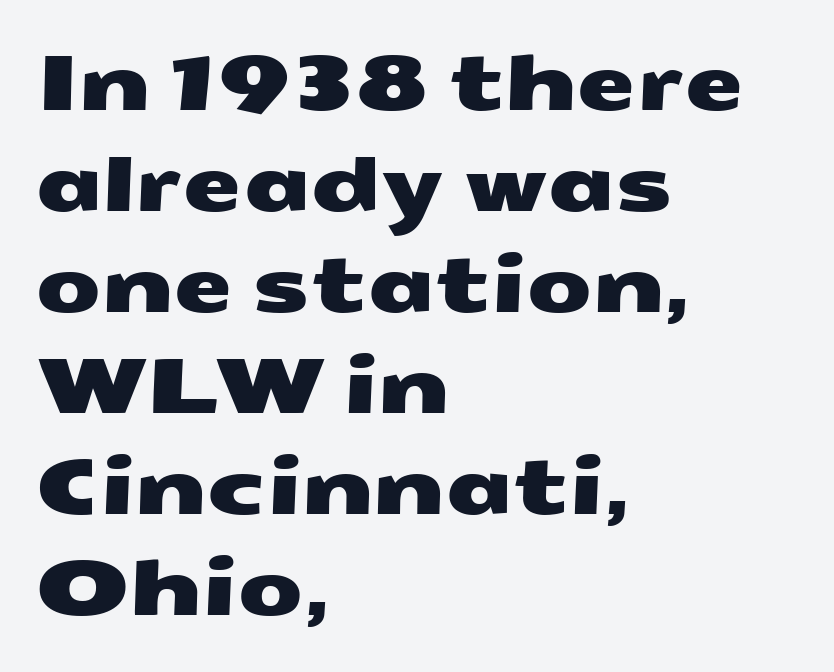
The compositor pushed each line to the left boundary. Standard letterfit; no display-style spreading of the glyphs. Leading: standard. Check where the strokes stop: nothing finishes them off — pure sans.
